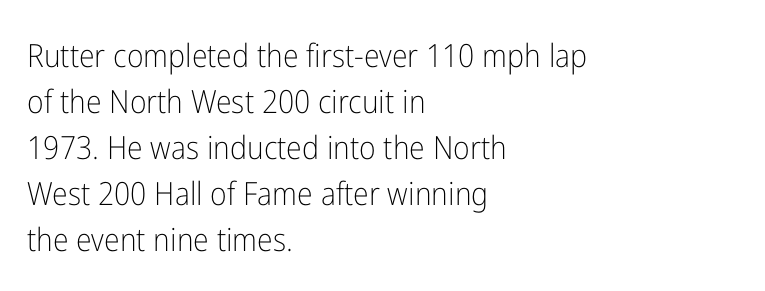
Q: Is the text bold? A: No.
Q: Is the text italic (slanted)? A: No, it is upright.
Q: Is the typeface a serif or a sans-serif typeface? A: Sans-serif.
Q: Is the text underlined? A: No.
Q: How is the paragraph aligned? A: Left-aligned.
Q: Is the spacing between letters normal or unusually wide? A: Normal.
Q: Is the spacing between lines tight, normal or loose? A: Normal.
Q: Width (condensed, normal, or wide)? A: Condensed.
Q: Stroke contrast? A: Low.
Q: x-height? A: Medium.
Q: Monospaced? A: No.
